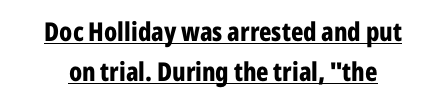
Q: Is the text bold? A: Yes.
Q: Is the text italic (slanted)? A: No, it is upright.
Q: Is the text underlined? A: Yes.
Q: Is the spacing between letters normal or unusually wide? A: Normal.
Q: Is the spacing between lines tight, normal or loose? A: Normal.
